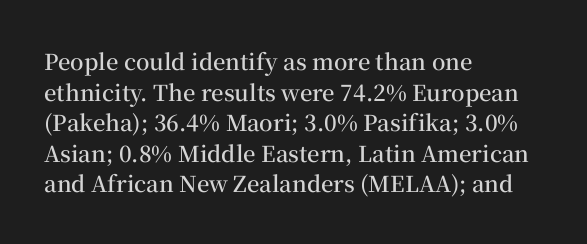
The image shows 22 px text type, upright; set left-aligned, normal line spacing (1.39x), normal letter spacing, not underlined.
